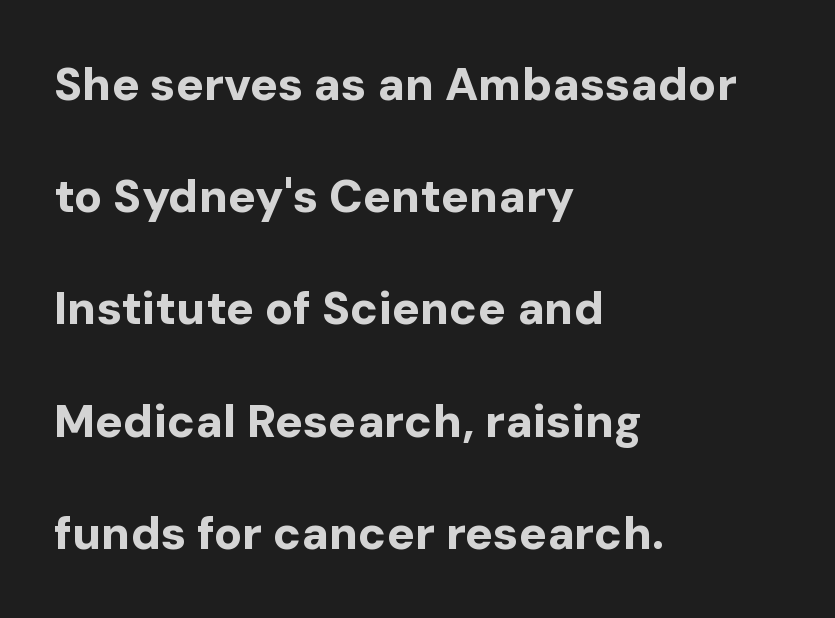
The rendering keeps characters at their native spacing. Typographically, this falls in the sans-serif category. A great deal of white space separates one row of letters from the next. The letters advance in unequal steps, a hallmark of proportional type. Emphasis by weight is at full strength: bold. Notice how the stems are strictly vertical — no italics here.
